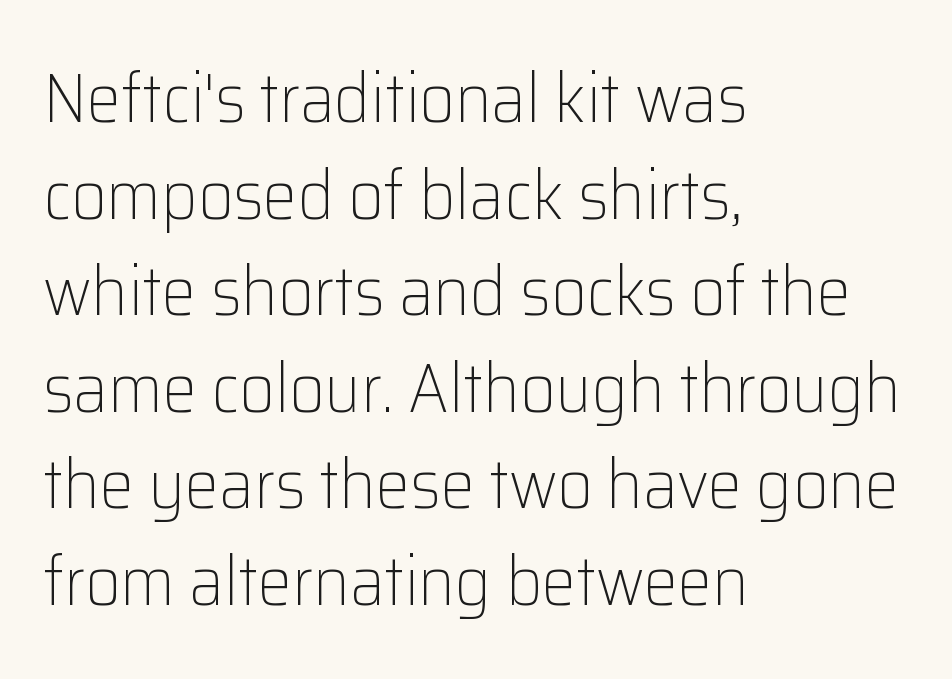
Q: Is the text bold? A: No.
Q: Is the text italic (slanted)? A: No, it is upright.
Q: Is the typeface a serif or a sans-serif typeface? A: Sans-serif.
Q: Is the text underlined? A: No.
Q: How is the paragraph aligned? A: Left-aligned.
Q: Is the spacing between letters normal or unusually wide? A: Normal.
Q: Is the spacing between lines tight, normal or loose? A: Normal.
Q: Width (condensed, normal, or wide)? A: Normal.
Q: Stroke contrast? A: Low.
Q: x-height? A: Medium.
Q: Monospaced? A: No.
